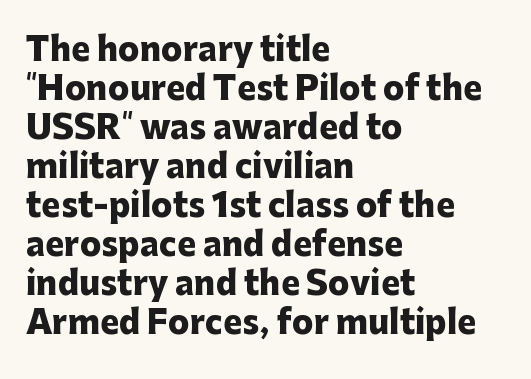
Q: Is the text bold? A: Yes.
Q: Is the text italic (slanted)? A: No, it is upright.
Q: Is the typeface a serif or a sans-serif typeface? A: Sans-serif.
Q: Is the text underlined? A: No.
Q: How is the paragraph aligned? A: Left-aligned.
Q: Is the spacing between letters normal or unusually wide? A: Normal.
Q: Width (condensed, normal, or wide)? A: Normal.
Q: Stroke contrast? A: Low.
Q: x-height? A: Medium.
Q: Monospaced? A: No.
